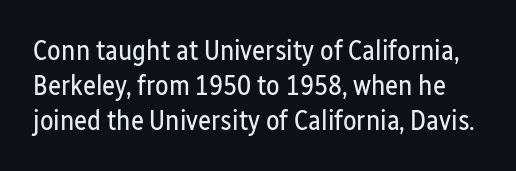
The image shows 28 px regular-weight, condensed sans-serif type, upright; set normal line spacing (1.25x), normal letter spacing, not underlined; low stroke contrast and a medium x-height.
